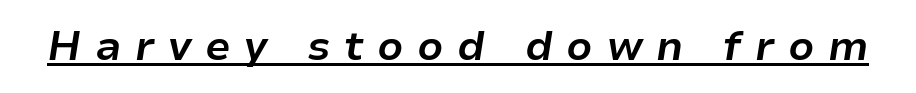
{"italic": "yes", "lean": "right", "slant_degrees": 9, "bold": "yes", "weight": "bold", "width": "normal", "stroke_contrast": "low", "x_height": "medium", "monospaced": "no", "underline": "yes", "letter_spacing": "wide", "letter_spacing_em": 0.33, "glyph_px": 41}
